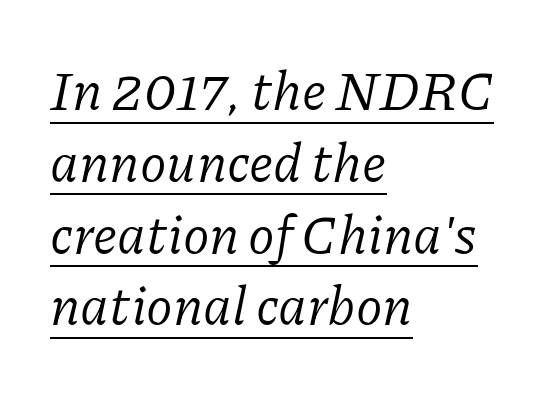
{"serif": "yes", "italic": "yes", "lean": "right", "slant_degrees": 11, "bold": "no", "weight": "regular", "width": "normal", "stroke_contrast": "low", "x_height": "medium", "monospaced": "no", "underline": "yes", "align": "left", "line_spacing": "normal", "line_spacing_ratio": 1.33, "letter_spacing": "normal", "letter_spacing_em": 0.0, "glyph_px": 54}
